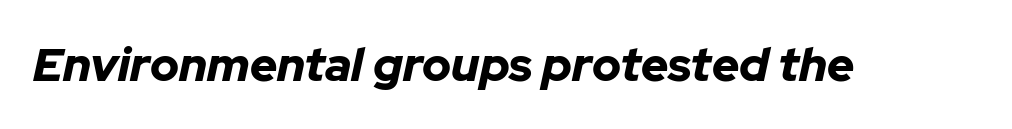
The image shows 47 px bold type, italic (leaning right); set normal letter spacing, not underlined; low stroke contrast and a medium x-height.
